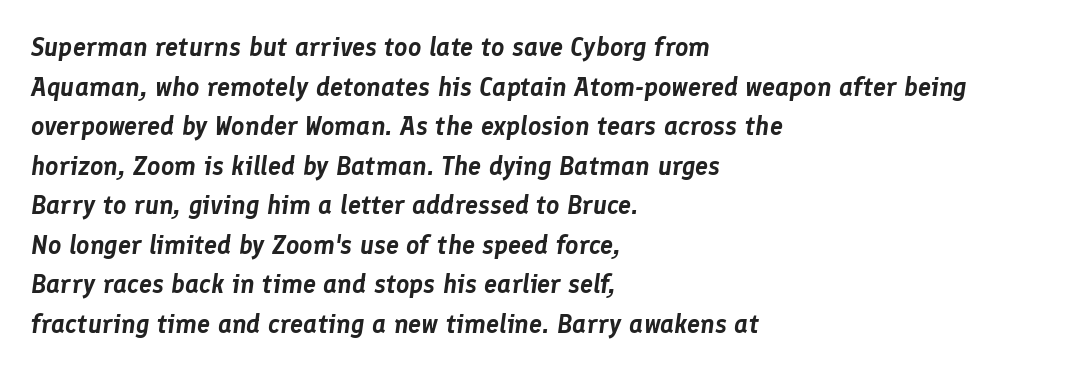
The lines are quadded left. Tracking value appears to be zero — textbook default spacing. These lines were composed using italics. Only glyphs here, with clear space below each row. Compared with typical paragraphs, the rows here are spaced about the same.
